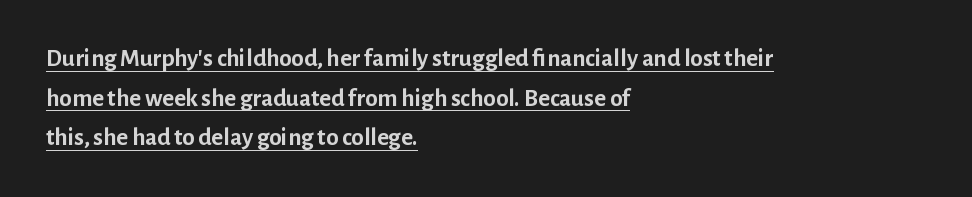
Q: Is the text bold? A: Yes.
Q: Is the text italic (slanted)? A: No, it is upright.
Q: Is the text underlined? A: Yes.
Q: How is the paragraph aligned? A: Left-aligned.
Q: Is the spacing between letters normal or unusually wide? A: Normal.
Q: Is the spacing between lines tight, normal or loose? A: Normal.
